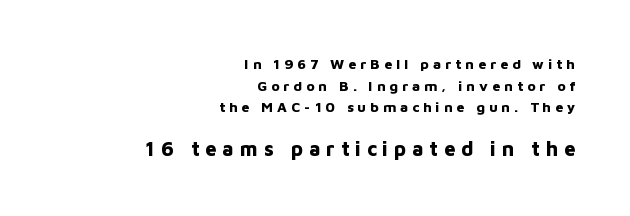
{"italic": "no", "bold": "yes", "underline": "no", "align": "right", "line_spacing": "normal", "line_spacing_ratio": 1.54, "letter_spacing": "wide", "letter_spacing_em": 0.29, "larger_block": "second", "size_ratio": 1.43, "glyph_px": 20}
